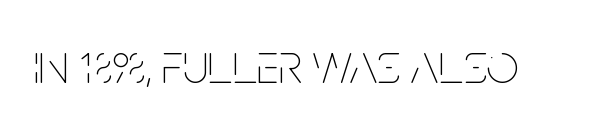
The image shows 57 px thin, condensed type, upright; set normal letter spacing, not underlined; low stroke contrast and a large x-height.
